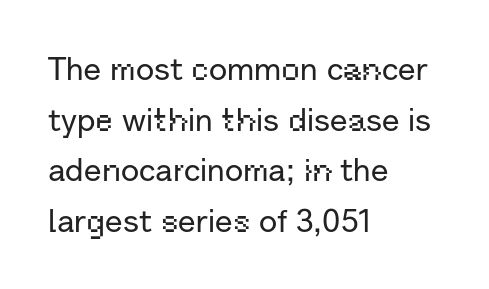
It's the straight-up-and-down kind of type. This sample uses a sans-serif face. Each letter keeps its own natural width here, so spacing adapts to shape. Layout note: lines flush left. The tracking reads as untouched default to a designer's eye. Is there much room between lines? A standard amount, neither cramped nor airy.
